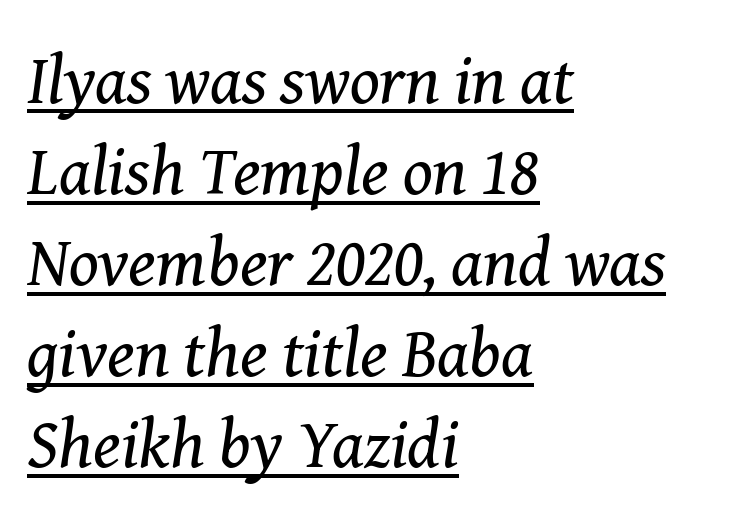
The image shows 69 px regular-weight serif type, italic (leaning right); set left-aligned, normal line spacing (1.32x), normal letter spacing, underlined; medium stroke contrast and a medium x-height.
